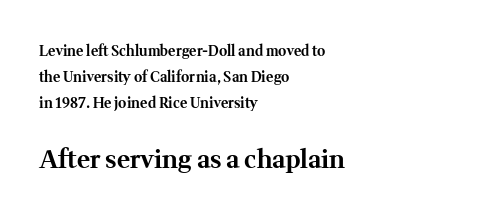
Q: Is the text bold? A: Yes.
Q: Is the text italic (slanted)? A: No, it is upright.
Q: Is the text underlined? A: No.
Q: How is the paragraph aligned? A: Left-aligned.
Q: Is the spacing between letters normal or unusually wide? A: Normal.
Q: Which block of text is set in a larger size, the first (top) or the second (bottom)? A: The second (bottom) one.
